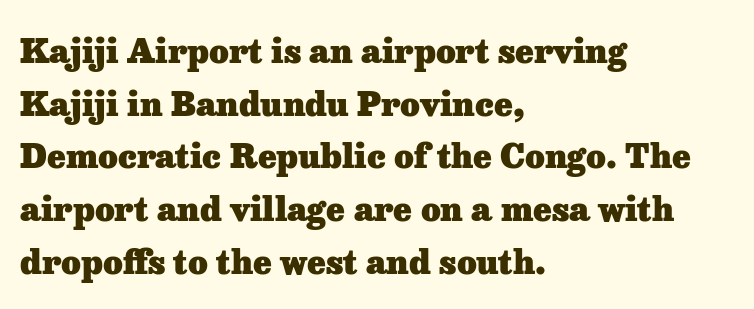
{"serif": "yes", "italic": "no", "bold": "yes", "weight": "heavy", "width": "normal", "stroke_contrast": "low", "x_height": "medium", "monospaced": "no", "underline": "no", "align": "left", "line_spacing": "normal", "line_spacing_ratio": 1.55, "letter_spacing": "normal", "letter_spacing_em": 0.0, "glyph_px": 34}
